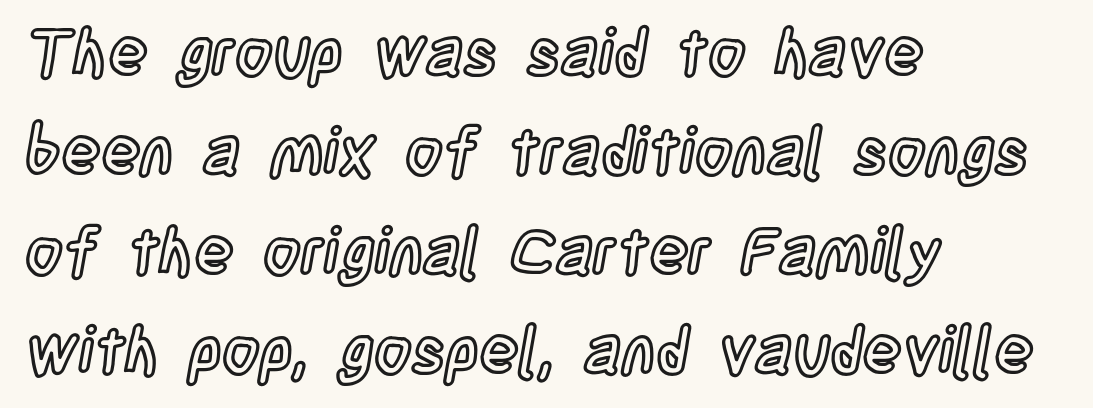
The image shows 65 px condensed type; set left-aligned, normal line spacing (1.53x), normal letter spacing, not underlined; a large x-height.
